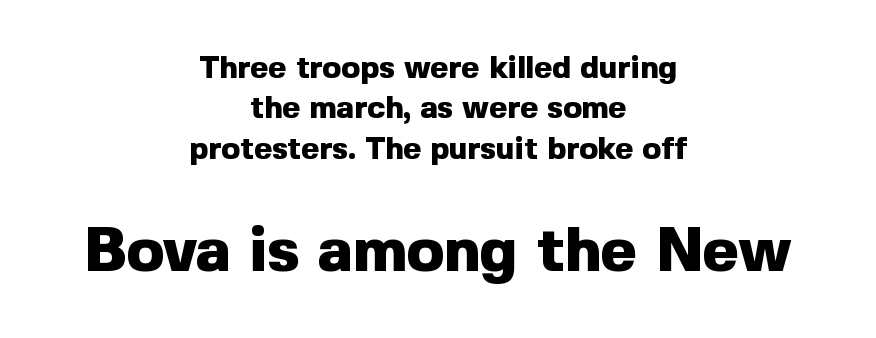
Notice how descenders clear the ascenders below comfortably — that's standard leading. Here the designer chose a conventional face with non-uniform glyph widths. Tall strokes in this sample are plumb rather than angled. Students, this is bold: see how much ink each stroke carries.
